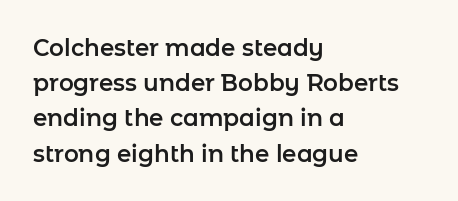
The designer left line spacing at the default. The face used here is rendered with its standard letterfit. The letters stand upright; this is a roman face. The rag falls on the right side of this text block. The words here are not underlined.
